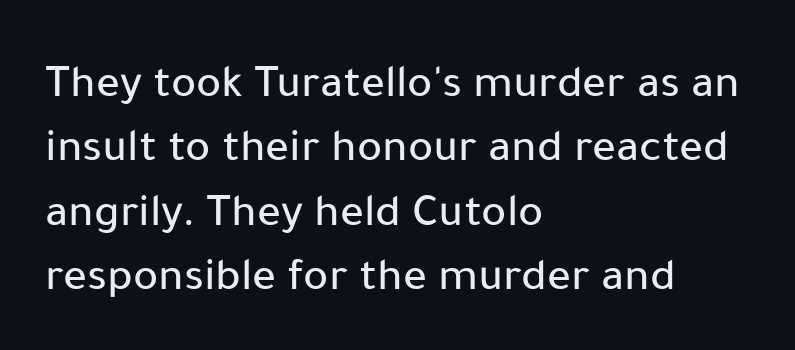
The rendering uses natural spacing where letterforms have individual widths. The space beneath each line is pristine and unruled. A student would call this left alignment; a typographer would say flush left, rag right. The tracking reads as untouched default to a designer's eye.
